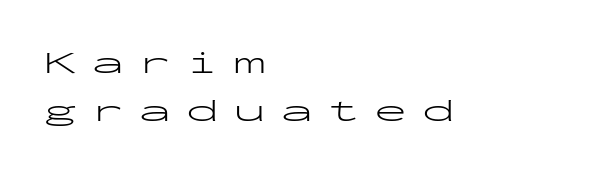
These lines were composed using upright roman letters. Caption: expanded tracking, letters set apart. Layout note: lines flush left. Is this a fixed-width face? Yes — each glyph sits in an identical cell. The strokes are not fattened; the text isn't bold. The string is rendered with underlining switched off.
